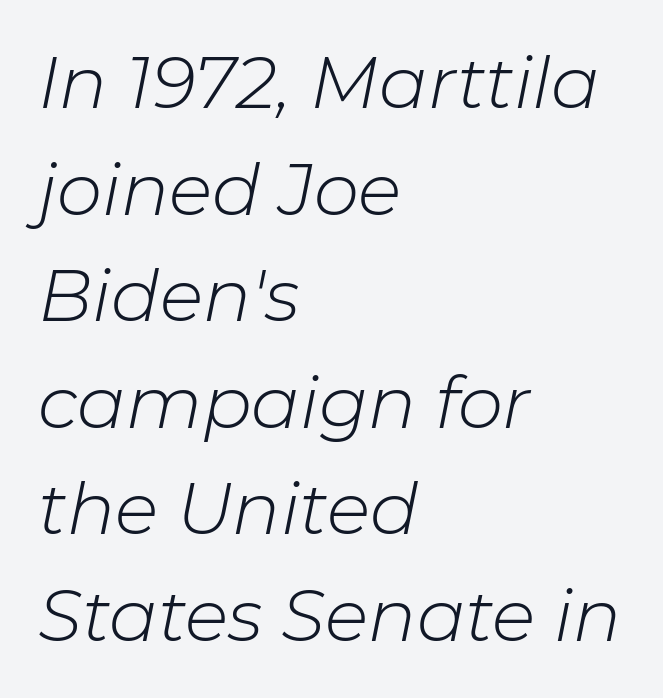
The image shows 72 px light type, italic (leaning right); set left-aligned, normal line spacing (1.48x), normal letter spacing, not underlined; low stroke contrast and a medium x-height.
